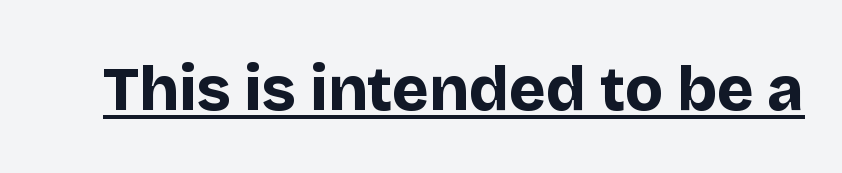
The image shows 62 px bold sans-serif type, upright; set normal letter spacing, underlined; low stroke contrast and a large x-height.
